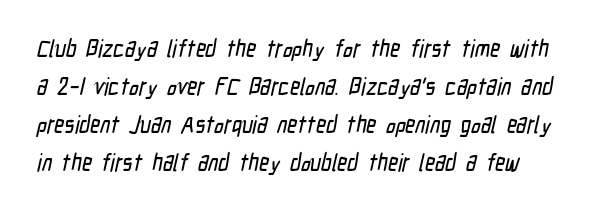
Check under the words: just untouched page. The leading is moderate, giving the passage an even texture. Does extra space separate the letters? No, they use regular spacing.
